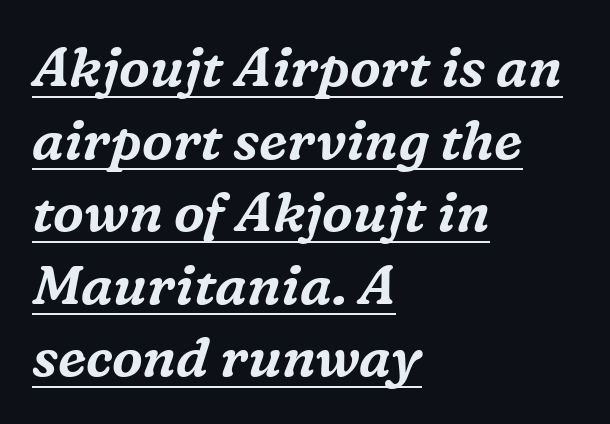
The image shows 55 px serif type, italic (leaning right); set left-aligned, normal line spacing (1.32x), normal letter spacing, underlined; medium stroke contrast and a medium x-height.
